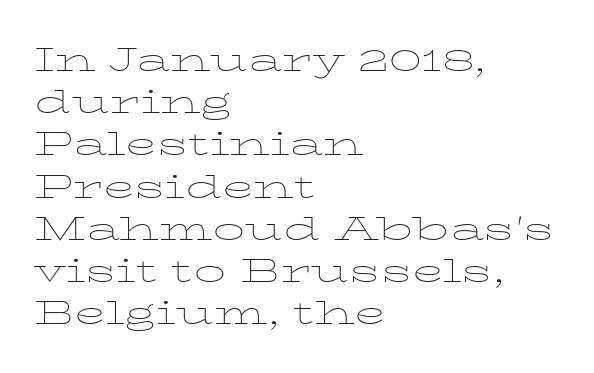
Unmarked baselines from the first word to the last. Ascenders rise straight up at ninety degrees. Is this a fixed-width face? No — the glyphs have proportional, varying widths. If you drew a ruler down the left edge, every line would touch it.
